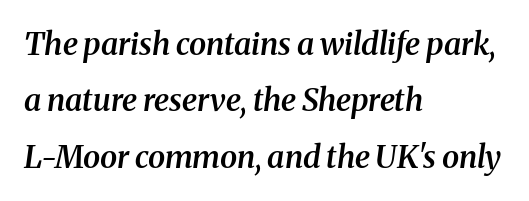
{"serif": "yes", "italic": "yes", "lean": "right", "slant_degrees": 8, "bold": "semi", "weight": "semibold", "width": "normal", "stroke_contrast": "medium", "x_height": "medium", "monospaced": "no", "underline": "no", "align": "left", "line_spacing_ratio": 1.82, "letter_spacing": "normal", "letter_spacing_em": 0.0, "glyph_px": 31}
